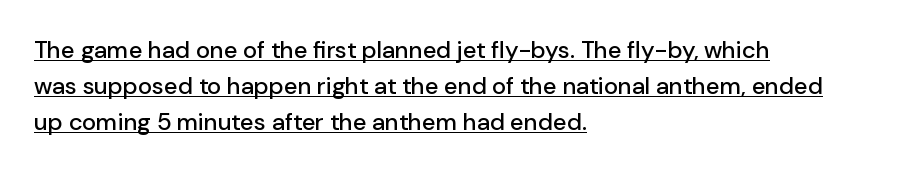
Does the copy run flush right? No — it runs flush left. Default kerning and tracking; the words read as compact shapes. The typography opts for an upright posture over an oblique one. The rows are spaced the way most documents space them.
